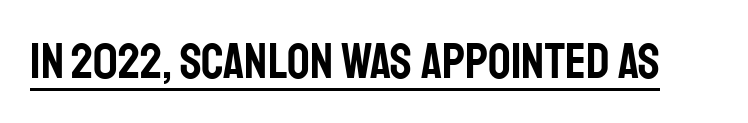
Notice how the stems are strictly vertical — no italics here. Looks like regular typesetting: each glyph gets only the width it needs. What kind of face is this? One without serifs — a sans. The typesetter has applied underlining to the passage shown. The tracking reads as untouched default to a designer's eye.
